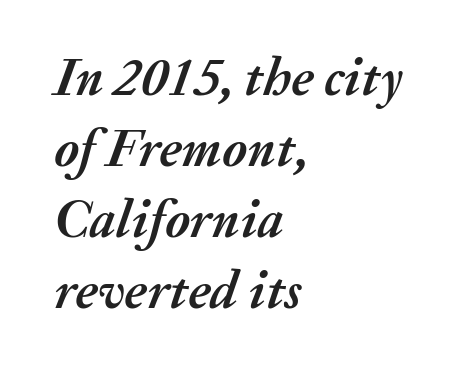
{"italic": "yes", "lean": "right", "slant_degrees": 20, "bold": "yes", "weight": "semibold", "width": "normal", "stroke_contrast": "medium", "x_height": "medium", "monospaced": "no", "underline": "no", "align": "left", "line_spacing": "normal", "line_spacing_ratio": 1.34, "letter_spacing": "normal", "letter_spacing_em": 0.0, "glyph_px": 53}
